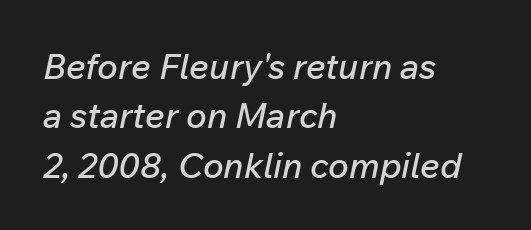
Q: Is the text italic (slanted)? A: Yes, it leans right by about 12 degrees.
Q: Is the text underlined? A: No.
Q: How is the paragraph aligned? A: Left-aligned.
Q: Is the spacing between letters normal or unusually wide? A: Normal.
Q: Is the spacing between lines tight, normal or loose? A: Normal.
Q: Width (condensed, normal, or wide)? A: Normal.
Q: Stroke contrast? A: Low.
Q: x-height? A: Medium.
Q: Monospaced? A: No.
